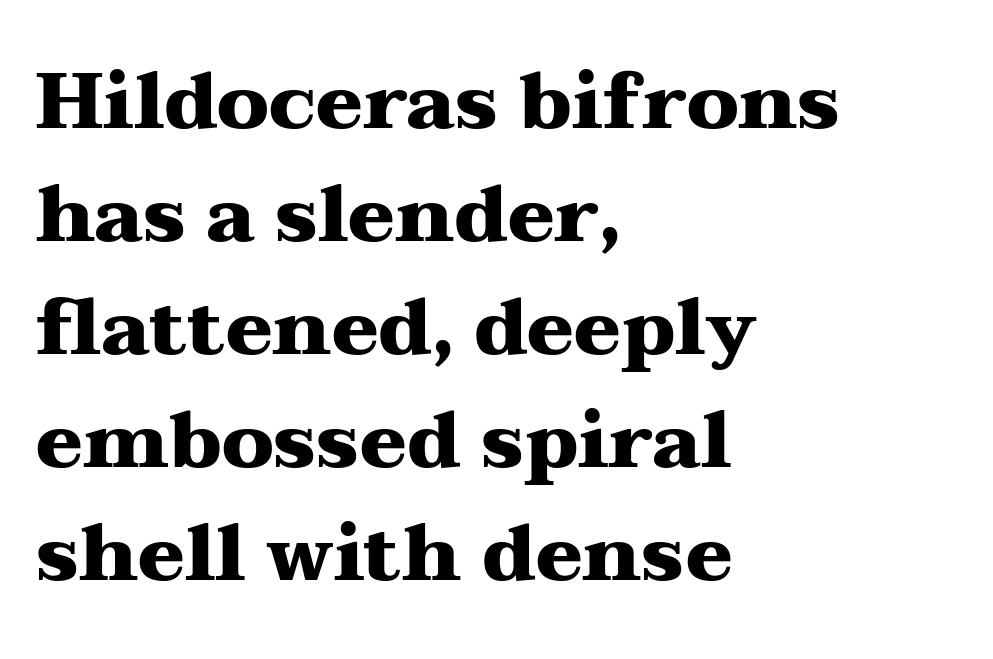
The image shows 78 px heavy, wide serif type, upright; set left-aligned, normal line spacing (1.45x), normal letter spacing, not underlined; medium stroke contrast and a medium x-height.
